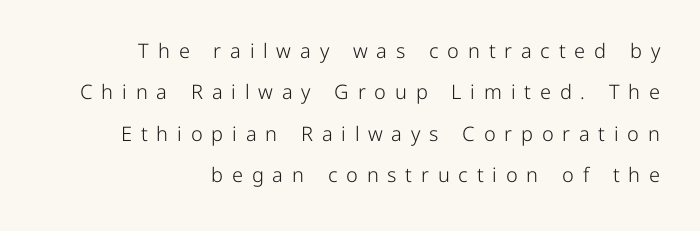
The image shows 20 px text type, upright; set right-aligned, loose line spacing (2.07x), unusually wide letter spacing (+0.44 em), not underlined.
